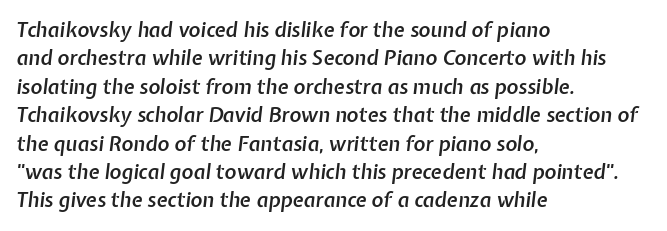
The image shows 20 px text type, italic (leaning right); set left-aligned, normal line spacing (1.42x), normal letter spacing, not underlined.
